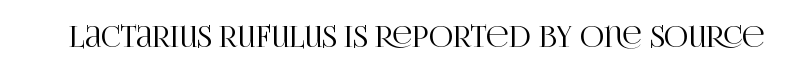
Q: Is the text italic (slanted)? A: No, it is upright.
Q: Is the typeface a serif or a sans-serif typeface? A: Serif.
Q: Is the text underlined? A: No.
Q: Is the spacing between letters normal or unusually wide? A: Normal.
Q: Width (condensed, normal, or wide)? A: Condensed.
Q: Stroke contrast? A: High.
Q: x-height? A: Large.
Q: Monospaced? A: No.
